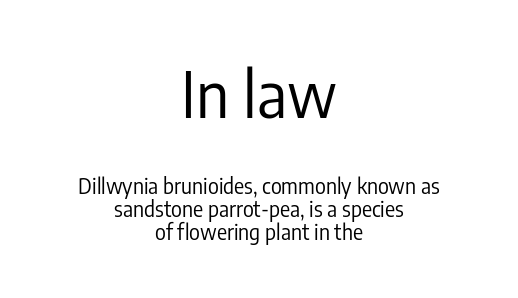
The image shows 63 px regular-weight, condensed sans-serif type, upright; set centered, tight line spacing (1.09x), normal letter spacing, not underlined; the first (top) block is 3.0x larger; low stroke contrast and a medium x-height.
